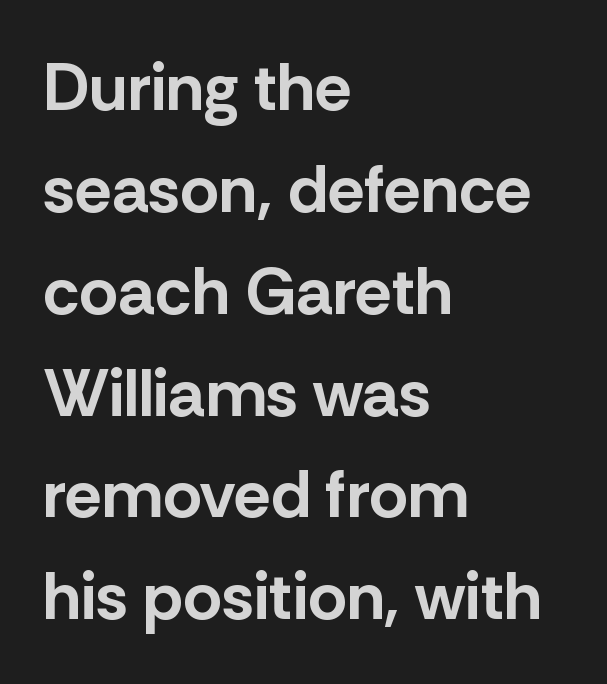
Q: Is the text bold? A: Yes.
Q: Is the text italic (slanted)? A: No, it is upright.
Q: Is the typeface a serif or a sans-serif typeface? A: Sans-serif.
Q: Is the text underlined? A: No.
Q: How is the paragraph aligned? A: Left-aligned.
Q: Is the spacing between letters normal or unusually wide? A: Normal.
Q: Is the spacing between lines tight, normal or loose? A: Normal.
Q: Width (condensed, normal, or wide)? A: Normal.
Q: Stroke contrast? A: Low.
Q: x-height? A: Medium.
Q: Monospaced? A: No.
